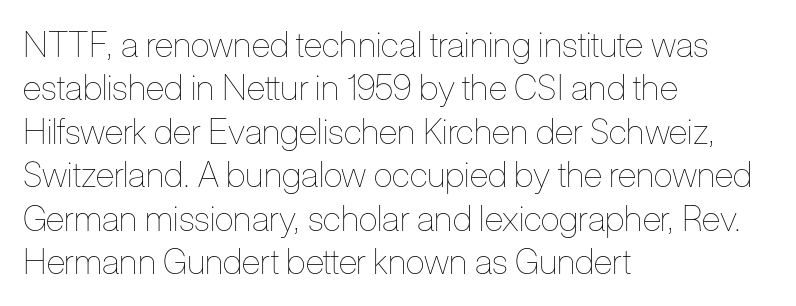
The image shows 35 px thin, condensed type, upright; set left-aligned, line spacing 1.24x, normal letter spacing, not underlined; low stroke contrast and a medium x-height.
